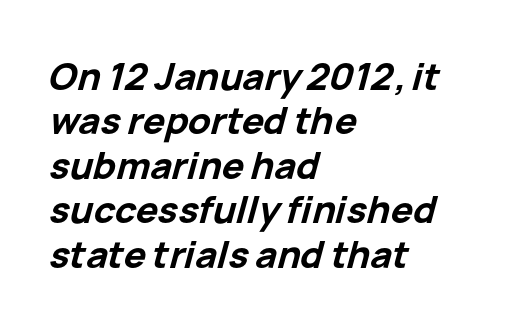
The image shows 37 px bold type, italic (leaning right); set left-aligned, line spacing 1.2x, normal letter spacing, not underlined; low stroke contrast and a medium x-height.
